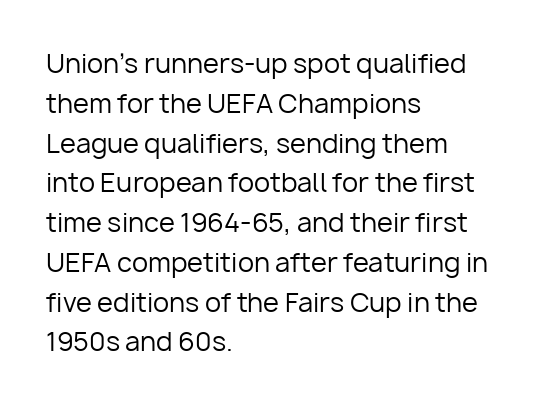
{"italic": "no", "bold": "no", "underline": "no", "align": "left", "line_spacing": "normal", "line_spacing_ratio": 1.53, "letter_spacing": "normal", "letter_spacing_em": 0.0, "glyph_px": 26}
